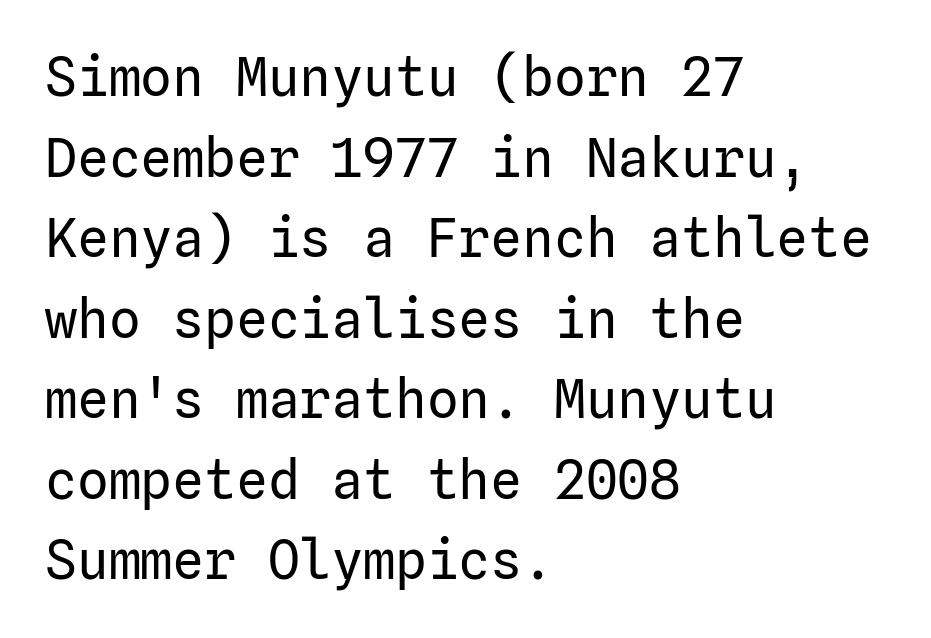
{"serif": "no", "italic": "no", "bold": "no", "weight": "regular", "width": "normal", "stroke_contrast": "low", "x_height": "medium", "underline": "no", "align": "left", "line_spacing": "normal", "line_spacing_ratio": 1.52, "letter_spacing": "normal", "letter_spacing_em": 0.0, "glyph_px": 53}
